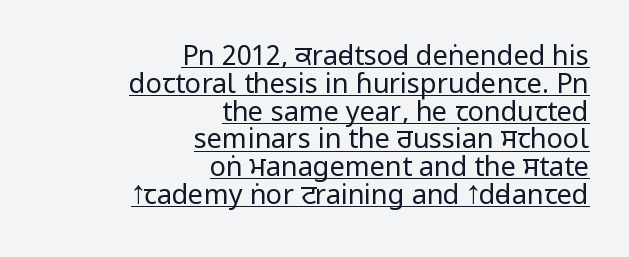
The image shows 27 px text type, upright; set right-aligned, tight line spacing (1.03x), normal letter spacing, underlined.
